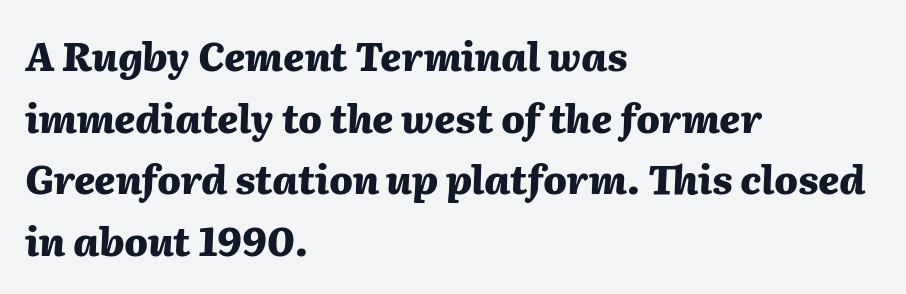
Q: Is the text bold? A: Yes.
Q: Is the text italic (slanted)? A: Yes, it leans right by about 2 degrees.
Q: Is the text underlined? A: No.
Q: How is the paragraph aligned? A: Left-aligned.
Q: Is the spacing between letters normal or unusually wide? A: Normal.
Q: Is the spacing between lines tight, normal or loose? A: Normal.
Q: Width (condensed, normal, or wide)? A: Normal.
Q: Stroke contrast? A: Medium.
Q: x-height? A: Medium.
Q: Monospaced? A: No.
